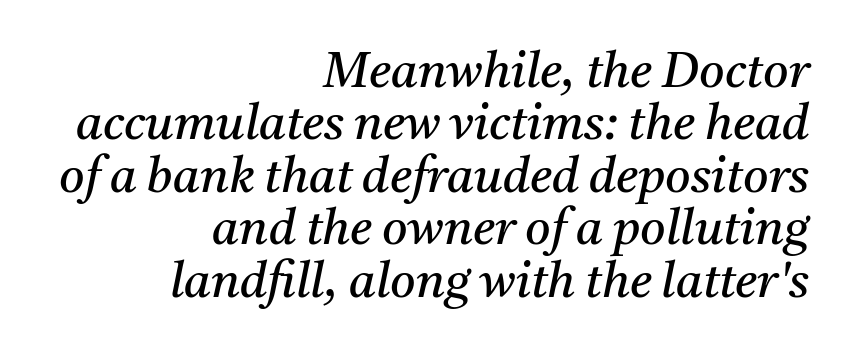
{"serif": "yes", "italic": "yes", "lean": "right", "slant_degrees": 11, "bold": "no", "weight": "regular", "width": "normal", "stroke_contrast": "medium", "x_height": "medium", "monospaced": "no", "underline": "no", "align": "right", "line_spacing": "tight", "line_spacing_ratio": 1.07, "letter_spacing": "normal", "letter_spacing_em": 0.0, "glyph_px": 49}
